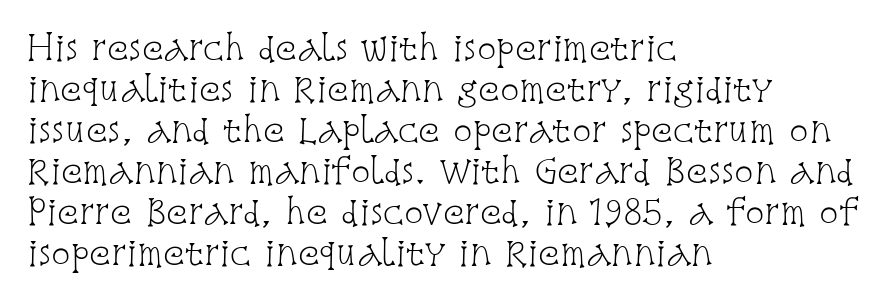
Line spacing here is normal. Is the letter spacing exaggerated? No — it looks like the ordinary default. Check the space under the baseline: it is left empty. The passage shown is typeset with a serif family. Where is the straight margin? On the left.
